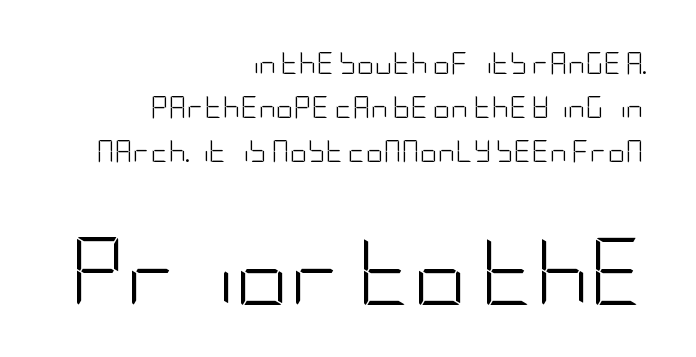
{"serif": "no", "italic": "no", "bold": "no", "weight": "light", "width": "condensed", "stroke_contrast": "low", "x_height": "large", "underline": "no", "align": "right", "line_spacing": "loose", "line_spacing_ratio": 2.0, "letter_spacing": "normal", "letter_spacing_em": 0.0, "larger_block": "second", "size_ratio": 3.05, "glyph_px": 67}
